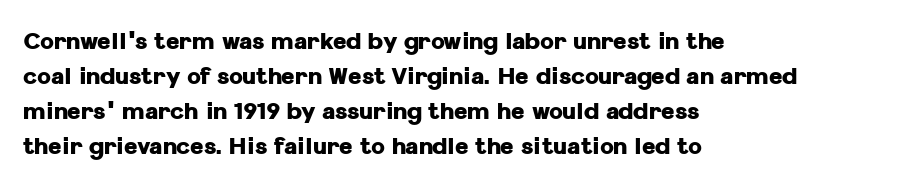
Q: Is the text bold? A: Yes.
Q: Is the text italic (slanted)? A: No, it is upright.
Q: Is the text underlined? A: No.
Q: How is the paragraph aligned? A: Left-aligned.
Q: Is the spacing between letters normal or unusually wide? A: Normal.
Q: Is the spacing between lines tight, normal or loose? A: Normal.
